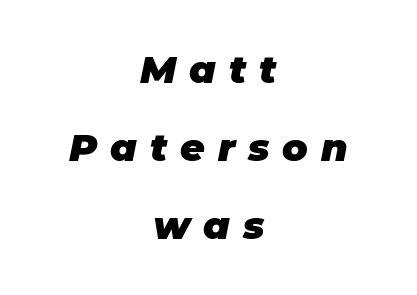
The image shows 38 px heavy type, italic (leaning right); set centered, loose line spacing (2.05x), unusually wide letter spacing (+0.34 em), not underlined; low stroke contrast and a large x-height.
